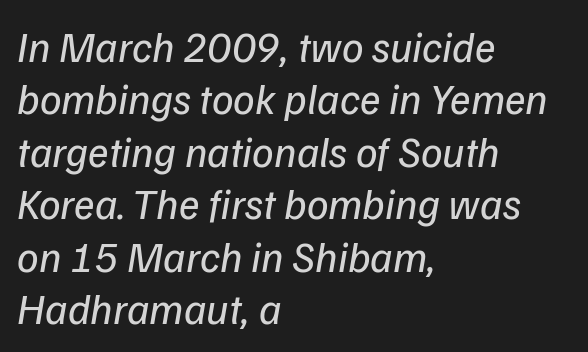
The gaps between neighbouring characters are ordinary and unremarkable. Unlike a traditional serif, this face leaves its strokes unadorned. This sample has the flowing, uneven cadence of proportional lettering. Has an underline been added? It has not. Each line starts at the same left margin while the right side varies. Is the stroke heavy? The answer is a plain regular-or-lighter.
